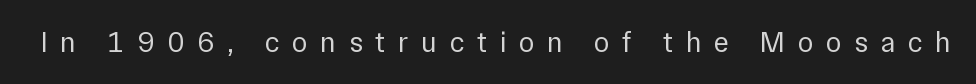
Q: Is the text bold? A: No.
Q: Is the text italic (slanted)? A: No, it is upright.
Q: Is the typeface a serif or a sans-serif typeface? A: Sans-serif.
Q: Is the text underlined? A: No.
Q: Is the spacing between letters normal or unusually wide? A: Unusually wide.
Q: Width (condensed, normal, or wide)? A: Normal.
Q: Stroke contrast? A: Low.
Q: x-height? A: Medium.
Q: Monospaced? A: No.
